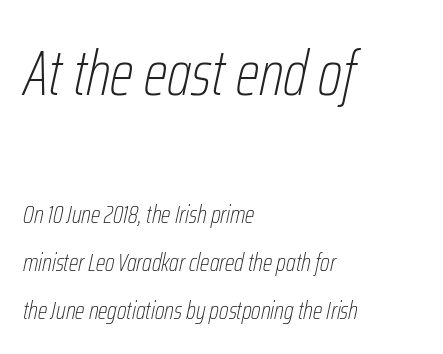
{"italic": "yes", "lean": "right", "slant_degrees": 12, "bold": "no", "weight": "thin", "width": "condensed", "stroke_contrast": "low", "x_height": "medium", "monospaced": "no", "underline": "no", "align": "left", "line_spacing": "loose", "line_spacing_ratio": 1.92, "letter_spacing": "normal", "letter_spacing_em": 0.0, "larger_block": "first", "size_ratio": 2.52, "glyph_px": 63}
